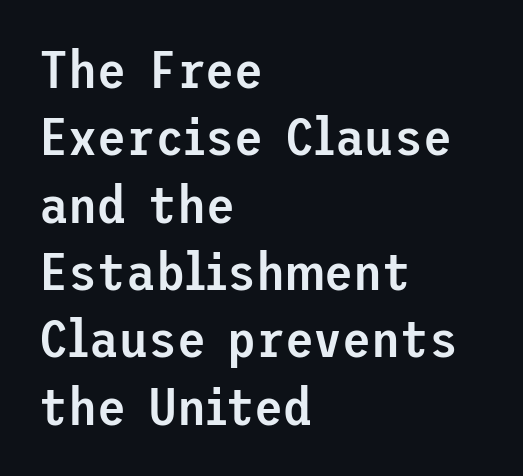
Q: Is the text bold? A: Semi-bold.
Q: Is the text italic (slanted)? A: No, it is upright.
Q: Is the typeface a serif or a sans-serif typeface? A: Sans-serif.
Q: Is the text underlined? A: No.
Q: How is the paragraph aligned? A: Left-aligned.
Q: Is the spacing between letters normal or unusually wide? A: Normal.
Q: Is the spacing between lines tight, normal or loose? A: Normal.
Q: Width (condensed, normal, or wide)? A: Normal.
Q: Stroke contrast? A: Low.
Q: x-height? A: Medium.
